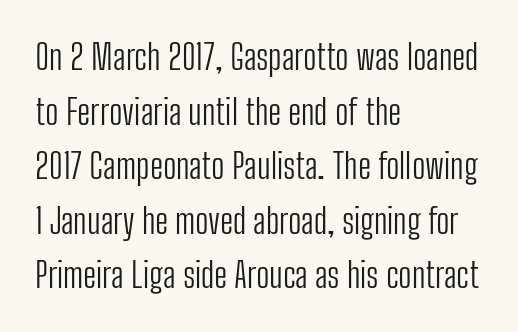
{"serif": "no", "italic": "no", "bold": "no", "weight": "light", "width": "condensed", "stroke_contrast": "low", "x_height": "medium", "monospaced": "no", "underline": "no", "align": "left", "line_spacing": "normal", "line_spacing_ratio": 1.56, "letter_spacing": "normal", "letter_spacing_em": 0.0, "glyph_px": 35}
